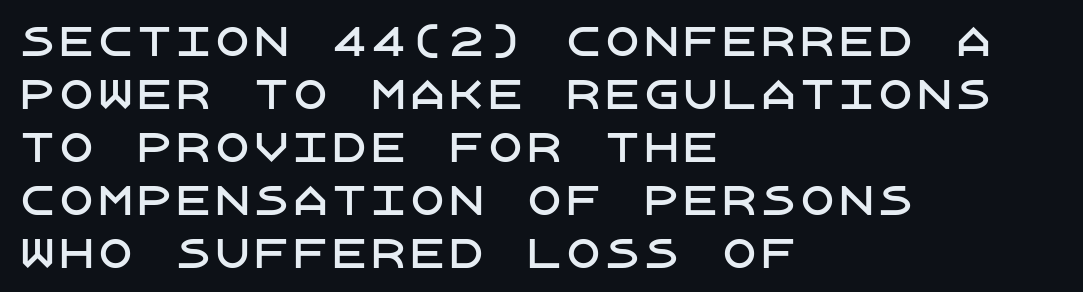
The rag falls on the right side of this text block. A sans-serif font was chosen for this passage. In terms of posture, this sample is upright. The string is rendered with underlining switched off. Words appear dense and cohesive because spacing is normal. Vertical spacing — default.
